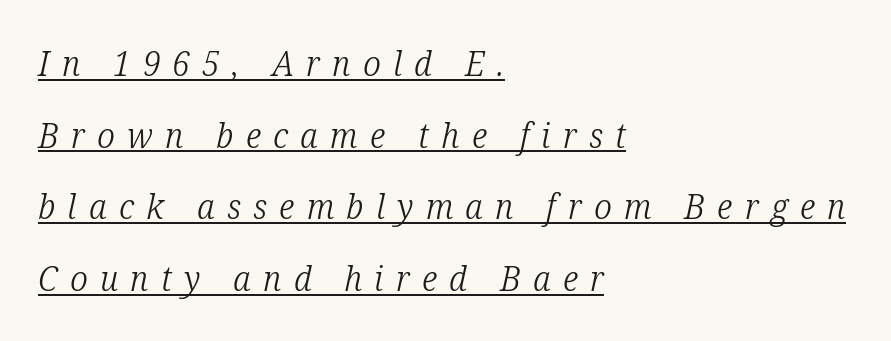
{"serif": "yes", "italic": "yes", "lean": "right", "slant_degrees": 12, "bold": "no", "weight": "light", "width": "condensed", "stroke_contrast": "low", "x_height": "medium", "monospaced": "no", "underline": "yes", "align": "left", "line_spacing": "loose", "line_spacing_ratio": 2.05, "letter_spacing": "wide", "letter_spacing_em": 0.35, "glyph_px": 35}
